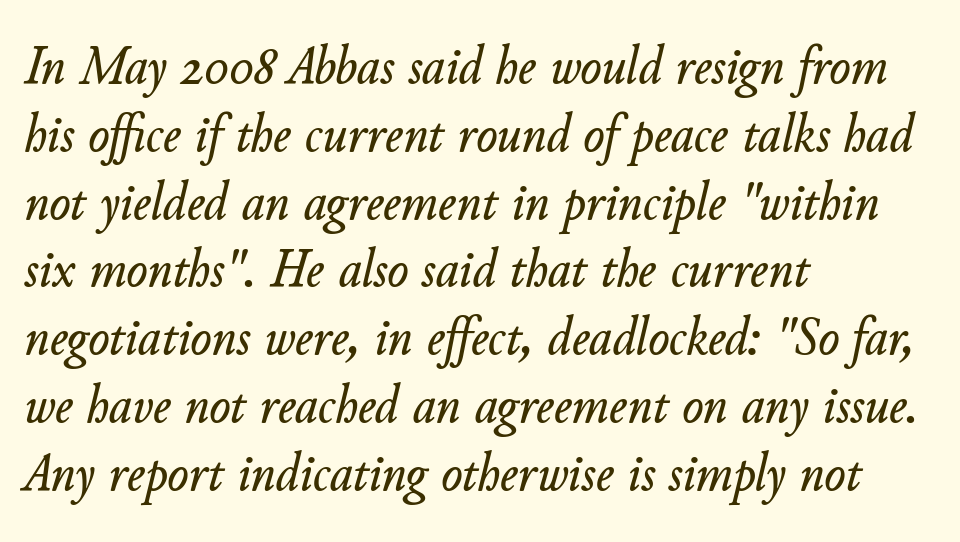
Spacing verdict: proportional, widths tailored to each character. The string is rendered with underlining switched off. There's an unmistakable incline to the writing here. The face used here is rendered with its standard letterfit. This sample is left-justified, so line endings fall wherever the words run out.
